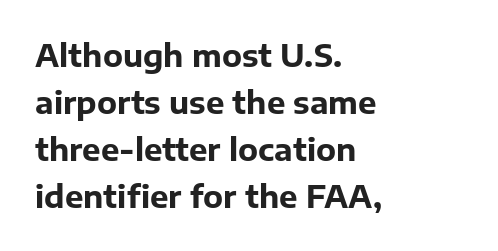
The face used here is proportionally spaced, like ordinary book or web type. Underlining? Definitely not there. The characters look thick and weighty, a clear bold. Characters follow at the spacing the type designer built in. Reading down the block, your eye returns to a fixed left position each line.
